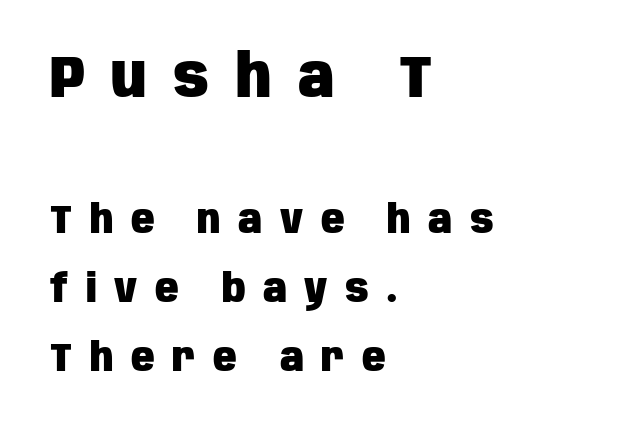
Q: Is the text bold? A: Yes.
Q: Is the text italic (slanted)? A: No, it is upright.
Q: Is the typeface a serif or a sans-serif typeface? A: Sans-serif.
Q: Is the text underlined? A: No.
Q: How is the paragraph aligned? A: Left-aligned.
Q: Is the spacing between letters normal or unusually wide? A: Unusually wide.
Q: Which block of text is set in a larger size, the first (top) or the second (bottom)? A: The first (top) one.
Q: Width (condensed, normal, or wide)? A: Condensed.
Q: Stroke contrast? A: Low.
Q: x-height? A: Large.
Q: Monospaced? A: No.
